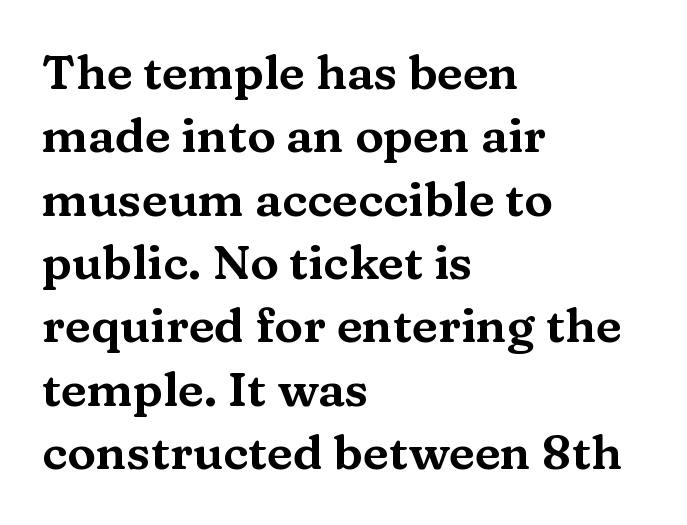
Q: Is the text italic (slanted)? A: No, it is upright.
Q: Is the typeface a serif or a sans-serif typeface? A: Serif.
Q: Is the text underlined? A: No.
Q: How is the paragraph aligned? A: Left-aligned.
Q: Is the spacing between letters normal or unusually wide? A: Normal.
Q: Is the spacing between lines tight, normal or loose? A: Normal.
Q: Width (condensed, normal, or wide)? A: Wide.
Q: Stroke contrast? A: Medium.
Q: x-height? A: Medium.
Q: Monospaced? A: No.
